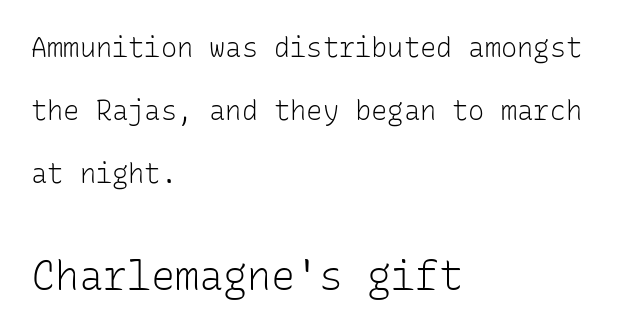
The image shows 40 px light sans-serif type, upright, monospaced; set left-aligned, loose line spacing (2.33x), normal letter spacing, not underlined; the second (bottom) block is 1.48x larger; low stroke contrast and a medium x-height.
